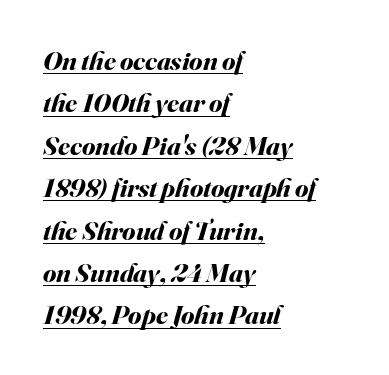
Honestly, the letter spacing is just normal — you wouldn't notice it. Does the copy run flush right? No — it runs flush left. Reading down the column, the eye jumps a familiar distance to each next line. The rendered words wear a rule along their underside. These words are printed bold, with thick strokes throughout.
